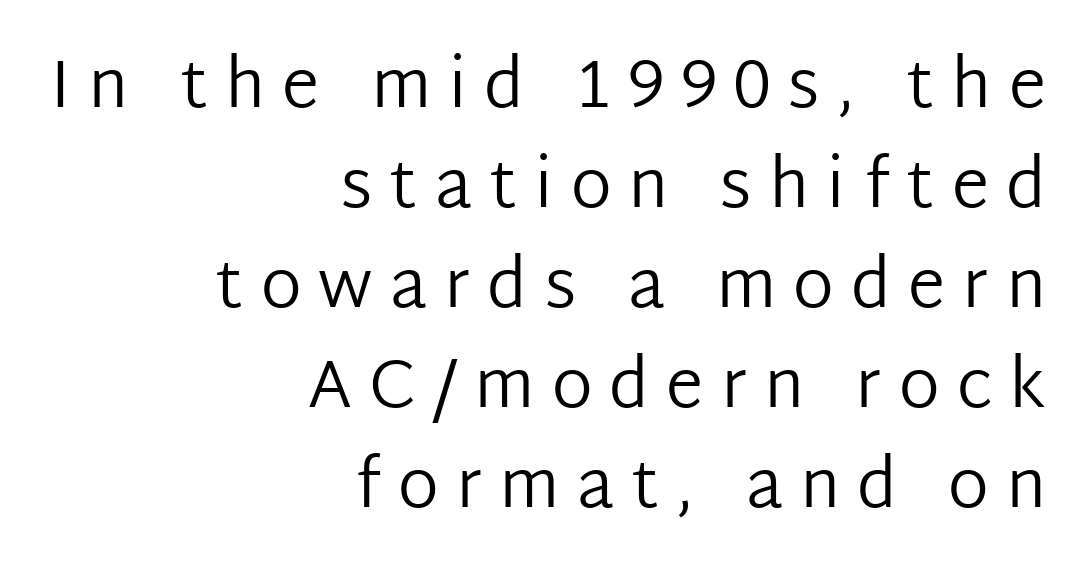
Q: Is the text bold? A: No.
Q: Is the text italic (slanted)? A: No, it is upright.
Q: Is the typeface a serif or a sans-serif typeface? A: Sans-serif.
Q: Is the text underlined? A: No.
Q: How is the paragraph aligned? A: Right-aligned.
Q: Is the spacing between letters normal or unusually wide? A: Unusually wide.
Q: Is the spacing between lines tight, normal or loose? A: Normal.
Q: Width (condensed, normal, or wide)? A: Normal.
Q: Stroke contrast? A: Low.
Q: x-height? A: Medium.
Q: Monospaced? A: No.
